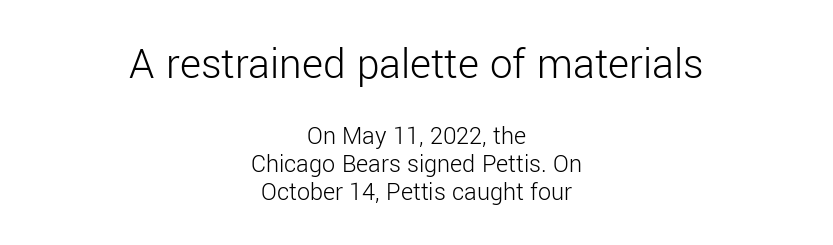
{"serif": "no", "italic": "no", "bold": "no", "weight": "light", "width": "normal", "stroke_contrast": "low", "x_height": "medium", "monospaced": "no", "underline": "no", "align": "center", "line_spacing": "tight", "line_spacing_ratio": 1.07, "letter_spacing": "normal", "letter_spacing_em": 0.0, "larger_block": "first", "size_ratio": 1.73, "glyph_px": 45}
